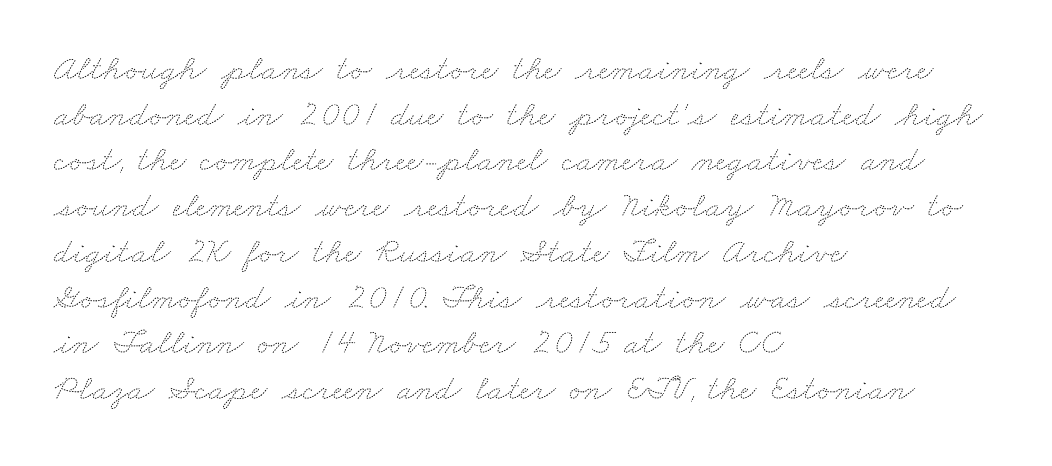
The image shows 36 px thin, wide type; set left-aligned, normal line spacing (1.27x), normal letter spacing, not underlined; medium stroke contrast and a small x-height.
